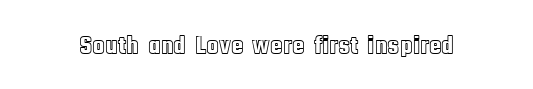
The image shows 26 px text type, upright; set normal letter spacing, not underlined.
